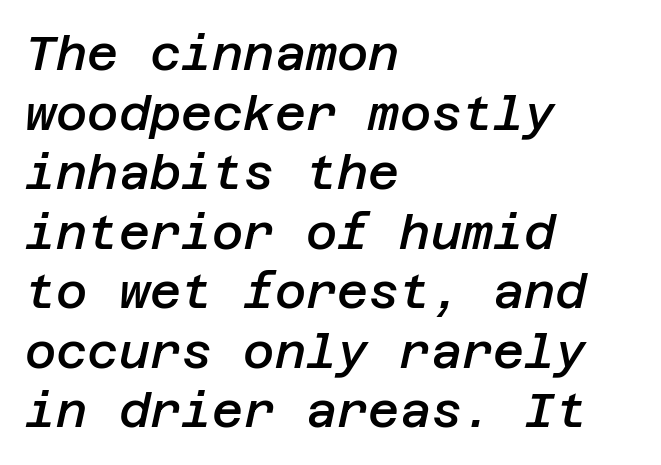
Q: Is the text bold? A: Semi-bold.
Q: Is the text italic (slanted)? A: Yes, it leans right by about 12 degrees.
Q: Is the text underlined? A: No.
Q: How is the paragraph aligned? A: Left-aligned.
Q: Is the spacing between letters normal or unusually wide? A: Normal.
Q: Width (condensed, normal, or wide)? A: Normal.
Q: Stroke contrast? A: Low.
Q: x-height? A: Large.
